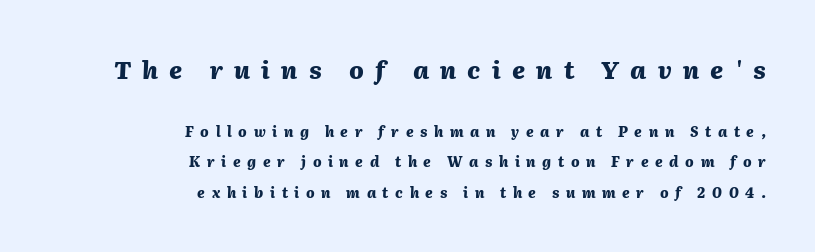
{"italic": "yes", "lean": "right", "slant_degrees": 2, "bold": "yes", "underline": "no", "align": "right", "line_spacing": "loose", "line_spacing_ratio": 2.16, "letter_spacing": "wide", "letter_spacing_em": 0.47, "larger_block": "first", "size_ratio": 1.71, "glyph_px": 24}
